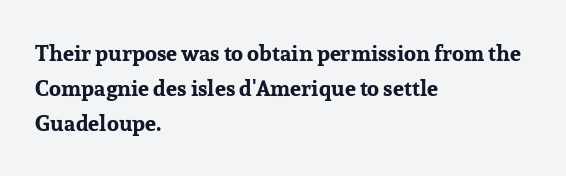
{"italic": "no", "bold": "yes", "underline": "no", "align": "left", "line_spacing": "normal", "line_spacing_ratio": 1.59, "letter_spacing": "normal", "letter_spacing_em": 0.0, "glyph_px": 22}
